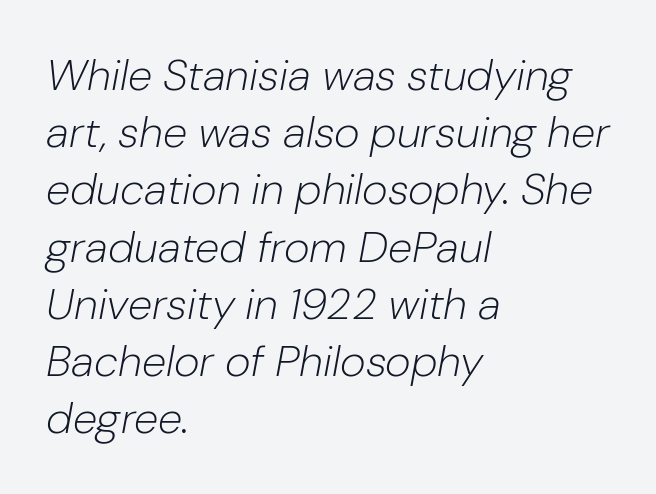
Q: Is the text bold? A: No.
Q: Is the text italic (slanted)? A: Yes, it leans right by about 10 degrees.
Q: Is the text underlined? A: No.
Q: How is the paragraph aligned? A: Left-aligned.
Q: Is the spacing between letters normal or unusually wide? A: Normal.
Q: Is the spacing between lines tight, normal or loose? A: Normal.
Q: Width (condensed, normal, or wide)? A: Normal.
Q: Stroke contrast? A: Low.
Q: x-height? A: Medium.
Q: Monospaced? A: No.
